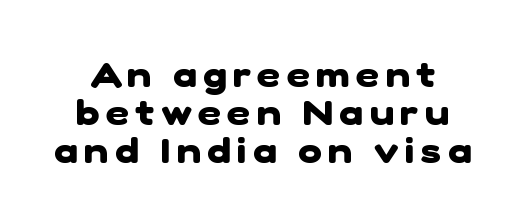
{"serif": "no", "bold": "yes", "weight": "heavy", "width": "normal", "stroke_contrast": "low", "x_height": "medium", "monospaced": "no", "underline": "no", "line_spacing": "tight", "line_spacing_ratio": 1.06, "glyph_px": 36}
